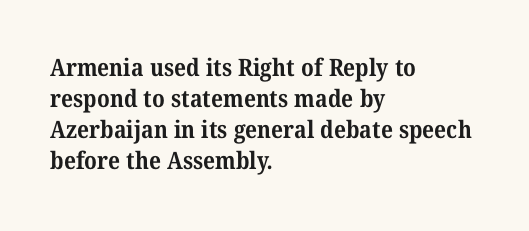
{"bold": "yes", "underline": "no", "align": "left", "line_spacing": "normal", "line_spacing_ratio": 1.29, "letter_spacing": "normal", "letter_spacing_em": 0.0, "glyph_px": 24}
